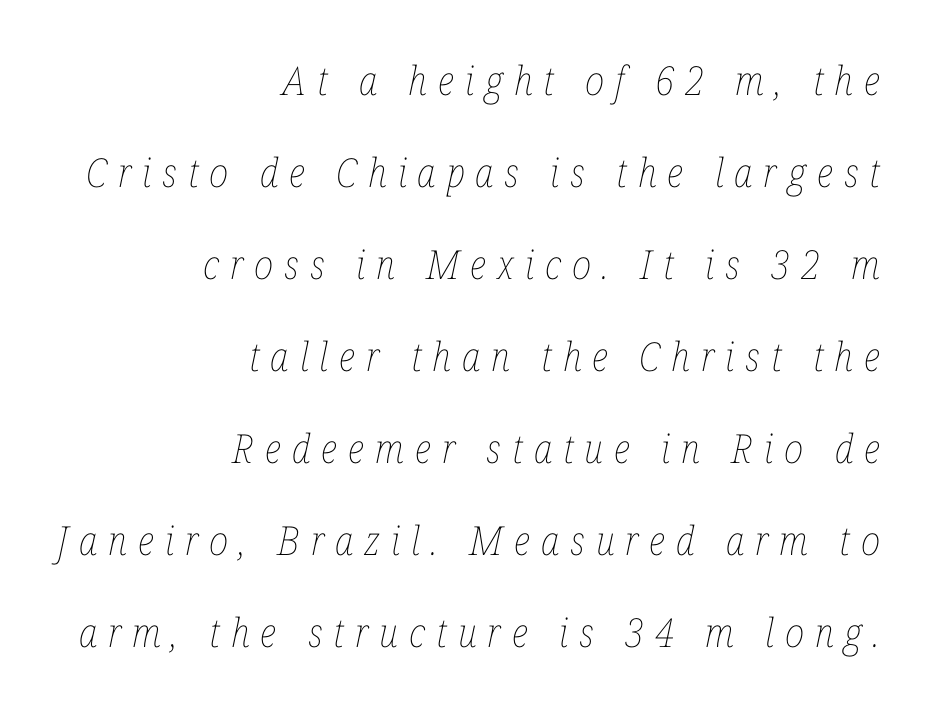
Q: Is the text bold? A: No.
Q: Is the text italic (slanted)? A: Yes, it leans right by about 12 degrees.
Q: Is the text underlined? A: No.
Q: How is the paragraph aligned? A: Right-aligned.
Q: Is the spacing between letters normal or unusually wide? A: Unusually wide.
Q: Is the spacing between lines tight, normal or loose? A: Loose.
Q: Width (condensed, normal, or wide)? A: Condensed.
Q: Stroke contrast? A: Low.
Q: x-height? A: Medium.
Q: Monospaced? A: No.
